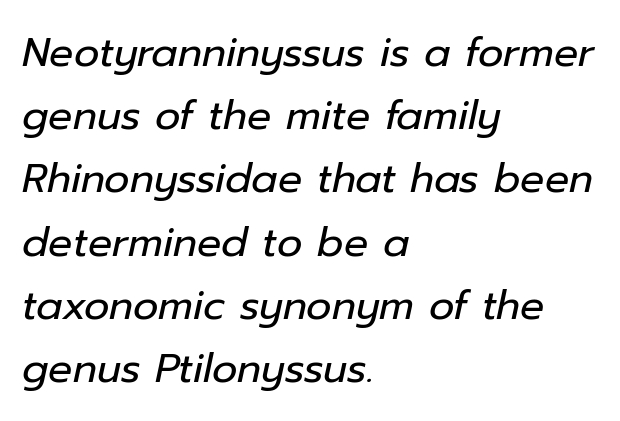
Q: Is the text bold? A: No.
Q: Is the text italic (slanted)? A: Yes, it leans right by about 12 degrees.
Q: Is the text underlined? A: No.
Q: How is the paragraph aligned? A: Left-aligned.
Q: Is the spacing between letters normal or unusually wide? A: Normal.
Q: Is the spacing between lines tight, normal or loose? A: Normal.
Q: Width (condensed, normal, or wide)? A: Normal.
Q: Stroke contrast? A: Low.
Q: x-height? A: Medium.
Q: Monospaced? A: No.
